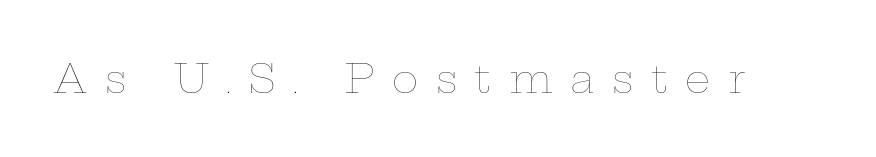
Q: Is the text bold? A: No.
Q: Is the text italic (slanted)? A: No, it is upright.
Q: Is the text underlined? A: No.
Q: Is the spacing between letters normal or unusually wide? A: Unusually wide.
Q: Width (condensed, normal, or wide)? A: Wide.
Q: Stroke contrast? A: Low.
Q: x-height? A: Medium.
Q: Monospaced? A: No.
